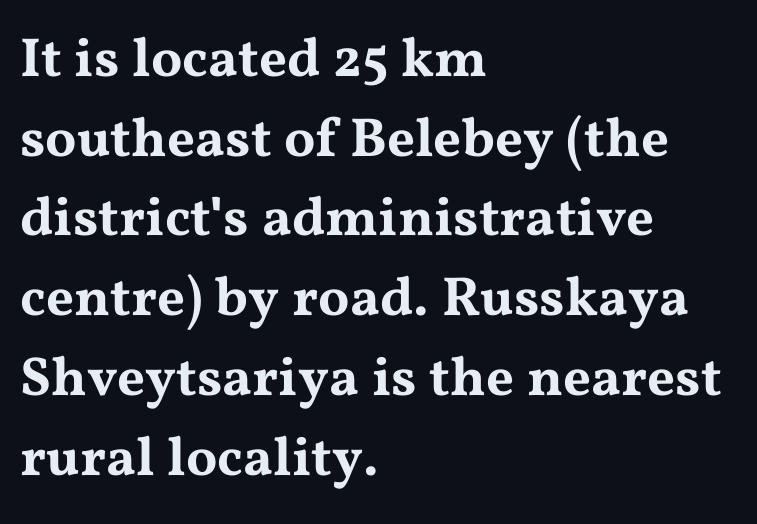
The image shows 55 px wide serif type, upright; set left-aligned, normal line spacing (1.45x), normal letter spacing, not underlined; medium stroke contrast and a medium x-height.
